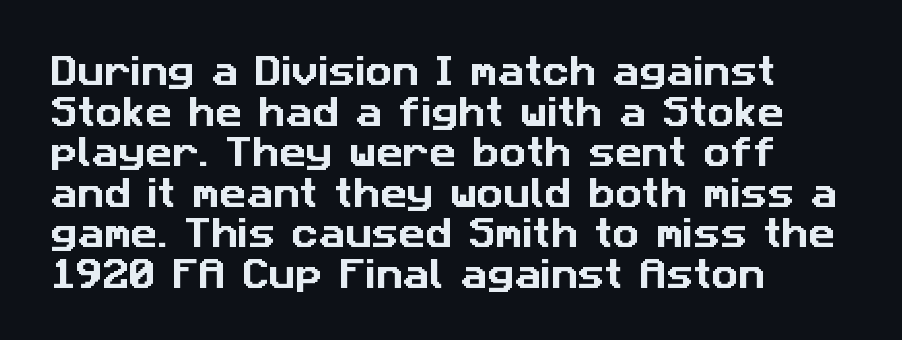
{"serif": "no", "width": "normal", "stroke_contrast": "low", "x_height": "medium", "monospaced": "no", "underline": "no", "align": "left", "line_spacing_ratio": 1.23, "letter_spacing": "normal", "letter_spacing_em": 0.0, "glyph_px": 33}
